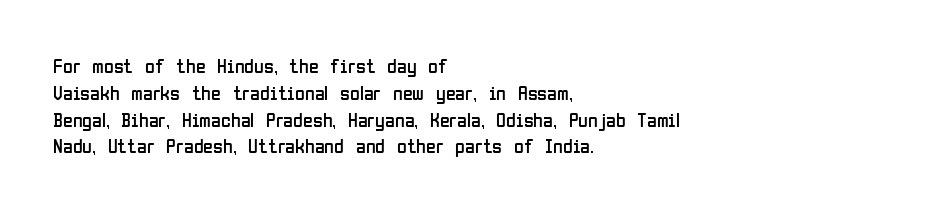
Q: Is the text bold? A: No.
Q: Is the text italic (slanted)? A: No, it is upright.
Q: Is the text underlined? A: No.
Q: How is the paragraph aligned? A: Left-aligned.
Q: Is the spacing between letters normal or unusually wide? A: Normal.
Q: Is the spacing between lines tight, normal or loose? A: Normal.
